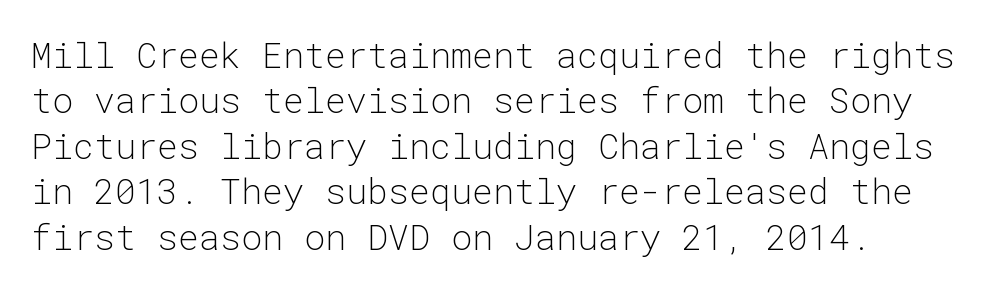
The image shows 35 px light sans-serif type, upright, monospaced; set left-aligned, normal line spacing (1.3x), normal letter spacing, not underlined; low stroke contrast and a medium x-height.
